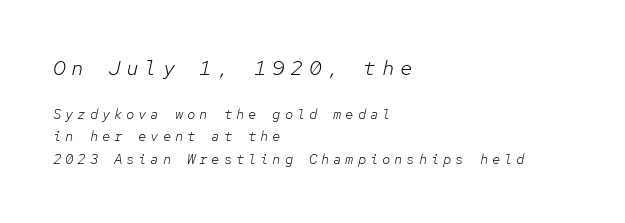
Q: Is the text bold? A: No.
Q: Is the text italic (slanted)? A: Yes, it leans right by about 12 degrees.
Q: Is the text underlined? A: No.
Q: How is the paragraph aligned? A: Left-aligned.
Q: Is the spacing between letters normal or unusually wide? A: Unusually wide.
Q: Is the spacing between lines tight, normal or loose? A: Normal.
Q: Which block of text is set in a larger size, the first (top) or the second (bottom)? A: The first (top) one.
